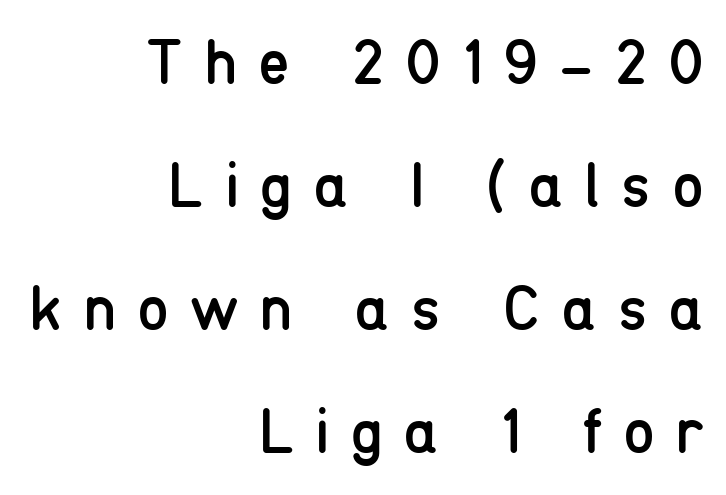
Spacing verdict: proportional, widths tailored to each character. Someone cranked the tracking dial way up on this one. The vertical gap from one line to the next is large. Reading down the block, your eye finds every line finishing at a fixed right position. These glyphs show unthickened strokes, regular width or finer.
